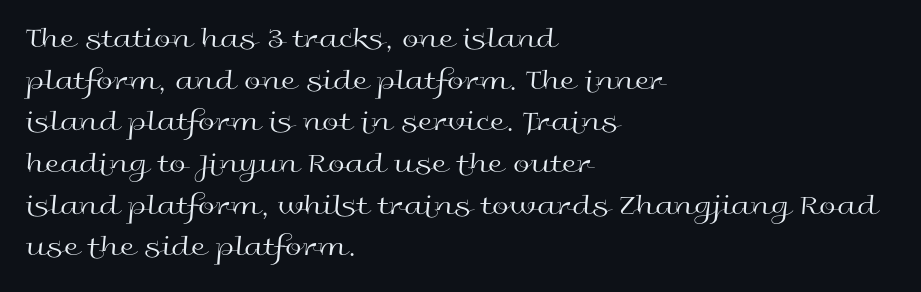
The image shows 30 px regular-weight, wide sans-serif type, upright; set left-aligned, normal line spacing (1.39x), normal letter spacing, not underlined; a medium x-height.
